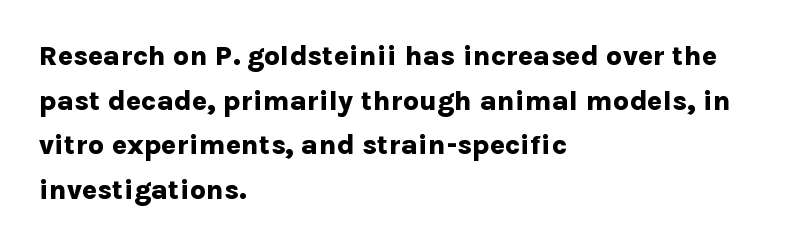
Q: Is the text bold? A: Yes.
Q: Is the text italic (slanted)? A: No, it is upright.
Q: Is the typeface a serif or a sans-serif typeface? A: Sans-serif.
Q: Is the text underlined? A: No.
Q: How is the paragraph aligned? A: Left-aligned.
Q: Is the spacing between letters normal or unusually wide? A: Normal.
Q: Is the spacing between lines tight, normal or loose? A: Normal.
Q: Width (condensed, normal, or wide)? A: Normal.
Q: Stroke contrast? A: Low.
Q: x-height? A: Medium.
Q: Monospaced? A: No.
